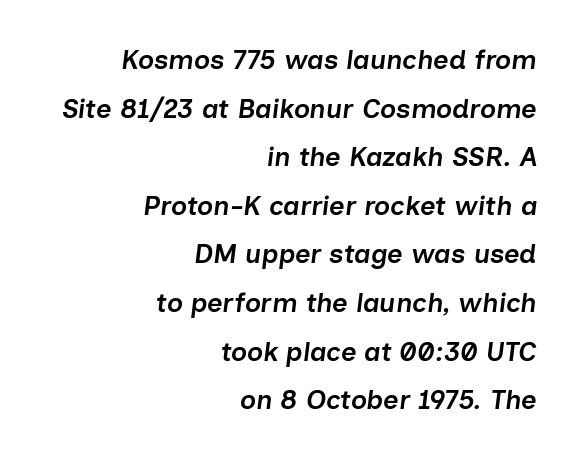
The image shows 27 px text type, italic (leaning right); set right-aligned, line spacing 1.8x, normal letter spacing, not underlined.
